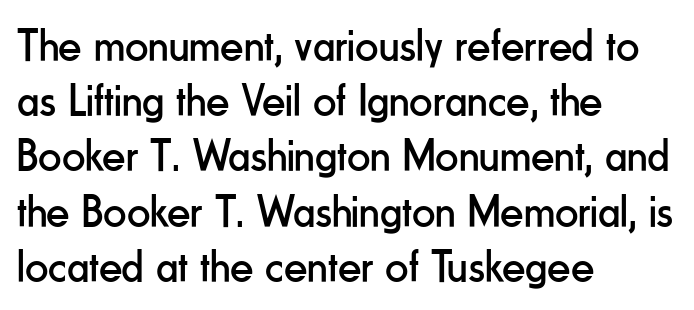
Unmarked baselines from the first word to the last. A classic flush-left, rag-right setting is used for this passage. A typesetter would mark this as roman, not italic. Weight class: somewhere from thin through regular.
